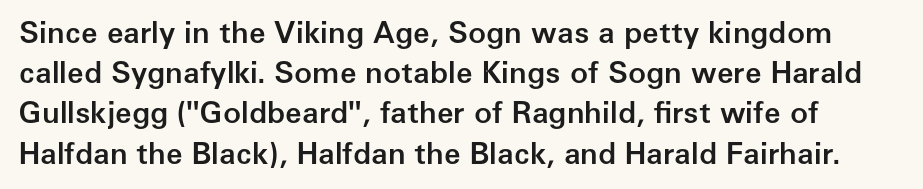
The image shows 30 px semibold sans-serif type, upright; set normal line spacing (1.34x), normal letter spacing, not underlined; low stroke contrast and a medium x-height.
